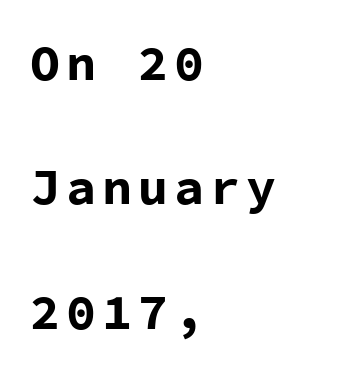
The image shows 50 px bold sans-serif type, upright, monospaced; set left-aligned, loose line spacing (2.49x), not underlined; low stroke contrast and a medium x-height.
